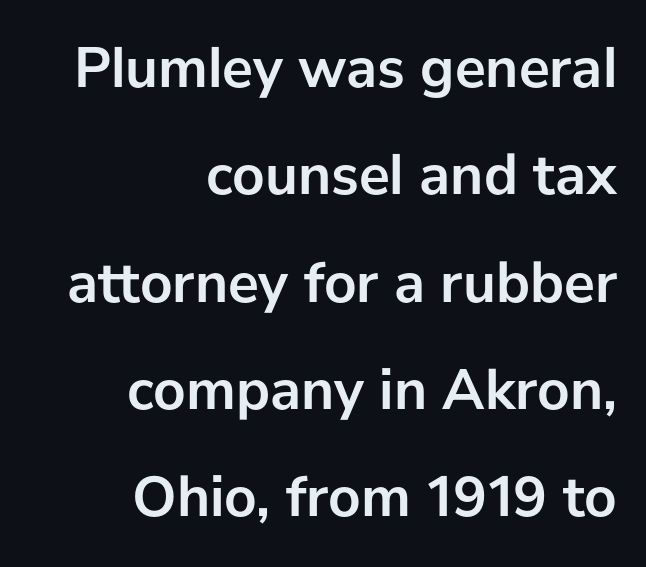
The image shows 58 px semibold sans-serif type, upright; set right-aligned, line spacing 1.85x, normal letter spacing, not underlined; low stroke contrast and a medium x-height.
